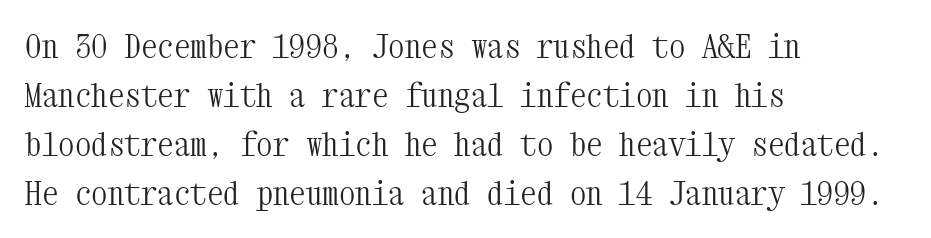
Nothing unusual about the tracking: characters are spaced as the font intends. Beneath every word, the page is bare. The characters display serif detailing at their extremities. Short and long lines alike share a common starting point at left.
